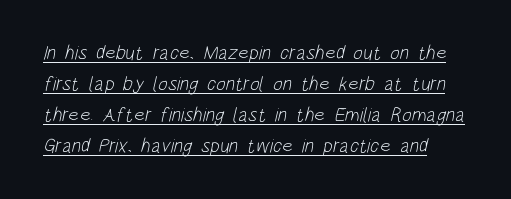
The image shows 20 px text type; set normal line spacing (1.55x), normal letter spacing, underlined.
